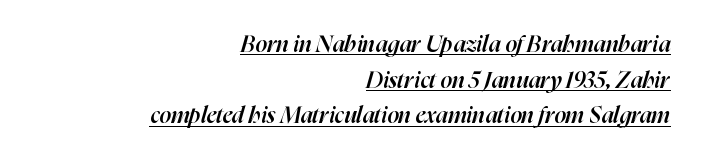
The image shows 23 px text type, italic (leaning right); set right-aligned, normal line spacing (1.55x), normal letter spacing, underlined.
